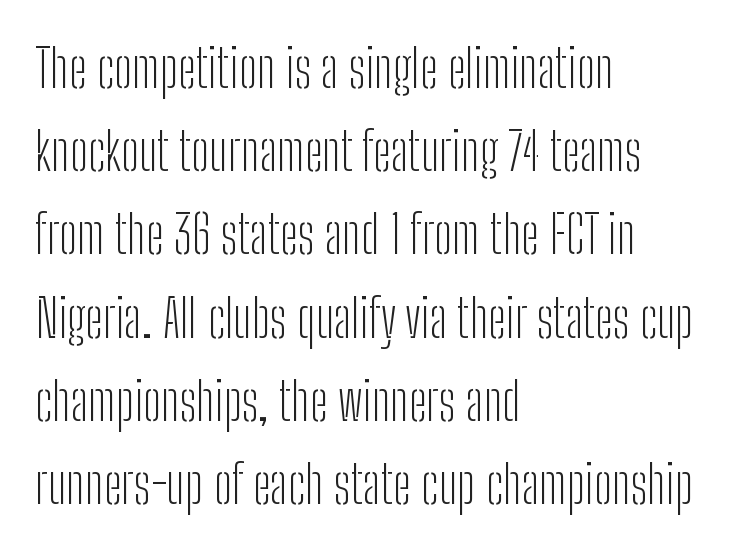
{"serif": "no", "italic": "no", "bold": "no", "weight": "light", "width": "condensed", "stroke_contrast": "low", "x_height": "medium", "monospaced": "no", "underline": "no", "align": "left", "line_spacing": "normal", "line_spacing_ratio": 1.57, "letter_spacing": "normal", "letter_spacing_em": 0.0, "glyph_px": 53}
